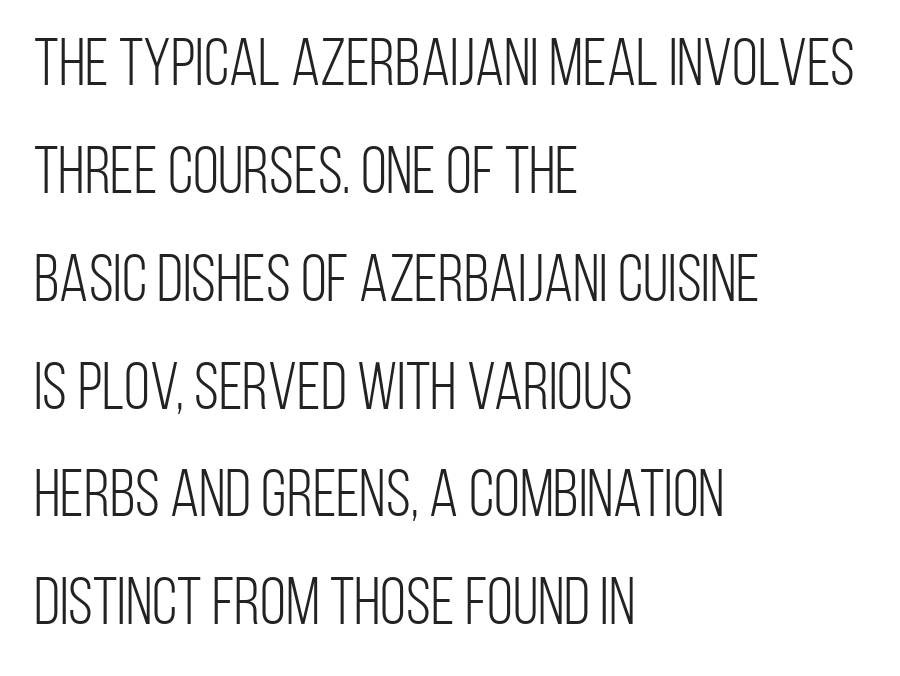
{"serif": "no", "italic": "no", "bold": "no", "weight": "light", "width": "condensed", "stroke_contrast": "low", "x_height": "large", "monospaced": "no", "underline": "no", "align": "left", "line_spacing": "normal", "line_spacing_ratio": 1.61, "letter_spacing": "normal", "letter_spacing_em": 0.0, "glyph_px": 67}
